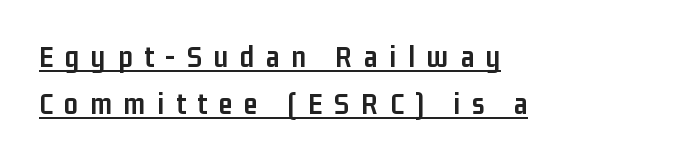
Q: Is the text bold? A: Yes.
Q: Is the text italic (slanted)? A: No, it is upright.
Q: Is the typeface a serif or a sans-serif typeface? A: Sans-serif.
Q: Is the text underlined? A: Yes.
Q: How is the paragraph aligned? A: Left-aligned.
Q: Is the spacing between letters normal or unusually wide? A: Unusually wide.
Q: Is the spacing between lines tight, normal or loose? A: Normal.
Q: Width (condensed, normal, or wide)? A: Condensed.
Q: Stroke contrast? A: Low.
Q: x-height? A: Medium.
Q: Monospaced? A: No.
